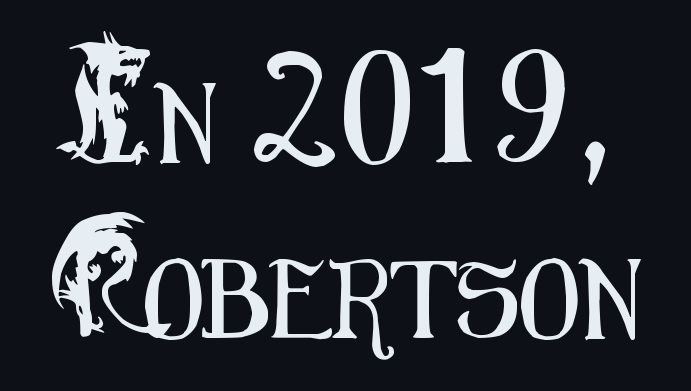
{"serif": "no", "italic": "no", "width": "condensed", "stroke_contrast": "medium", "x_height": "small", "monospaced": "no", "underline": "no", "line_spacing": "loose", "line_spacing_ratio": 2.23, "letter_spacing": "normal", "letter_spacing_em": 0.0, "glyph_px": 79}
